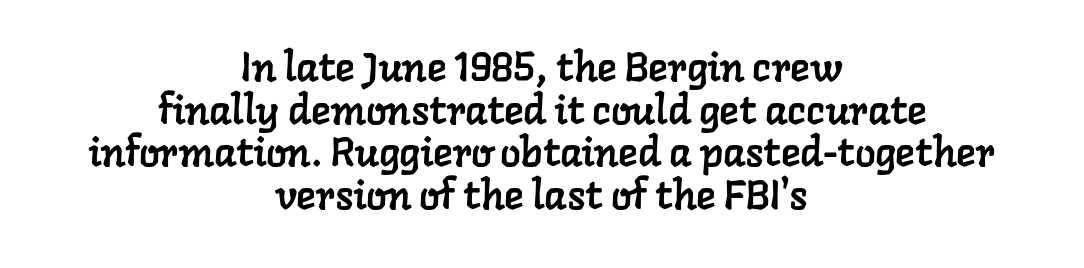
Line starts and ends both wander, symmetrically. The rendering keeps characters at their native spacing. Note the varied advance widths — an 'i' is clearly narrower than an 'm'. The baseline area is clear.
